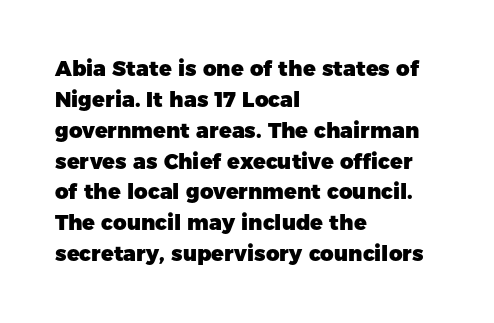
Posture: vertical. A classic flush-left, rag-right setting is used for this passage. Horizontal bands of white between lines are of average thickness. Each word holds together tightly as a unit, with standard inter-letter gaps. The font is running at its bold setting.
